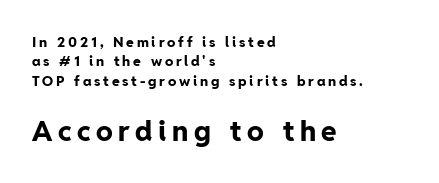
Q: Is the text bold? A: Yes.
Q: Is the text italic (slanted)? A: No, it is upright.
Q: Is the typeface a serif or a sans-serif typeface? A: Sans-serif.
Q: Is the text underlined? A: No.
Q: How is the paragraph aligned? A: Left-aligned.
Q: Is the spacing between letters normal or unusually wide? A: Unusually wide.
Q: Is the spacing between lines tight, normal or loose? A: Normal.
Q: Which block of text is set in a larger size, the first (top) or the second (bottom)? A: The second (bottom) one.
Q: Width (condensed, normal, or wide)? A: Normal.
Q: Stroke contrast? A: Low.
Q: x-height? A: Medium.
Q: Monospaced? A: No.
